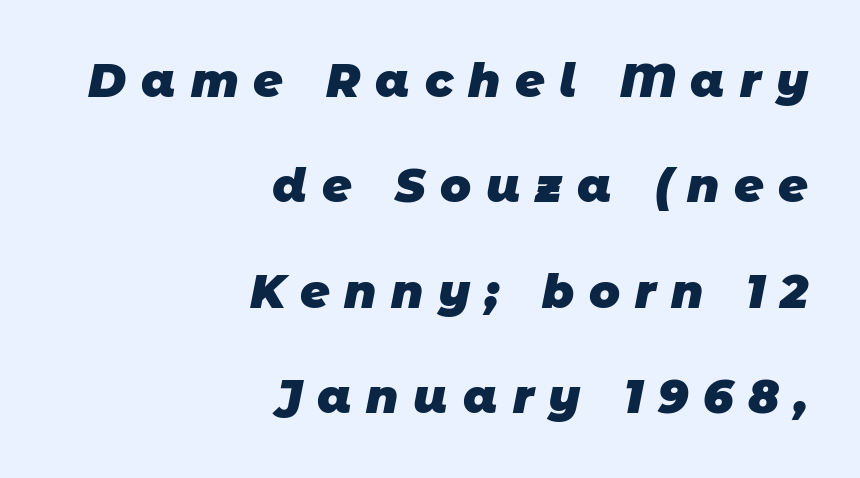
Q: Is the text bold? A: Yes.
Q: Is the typeface a serif or a sans-serif typeface? A: Sans-serif.
Q: Is the text underlined? A: No.
Q: How is the paragraph aligned? A: Right-aligned.
Q: Is the spacing between letters normal or unusually wide? A: Unusually wide.
Q: Is the spacing between lines tight, normal or loose? A: Loose.
Q: Width (condensed, normal, or wide)? A: Normal.
Q: Stroke contrast? A: Low.
Q: x-height? A: Large.
Q: Monospaced? A: No.
